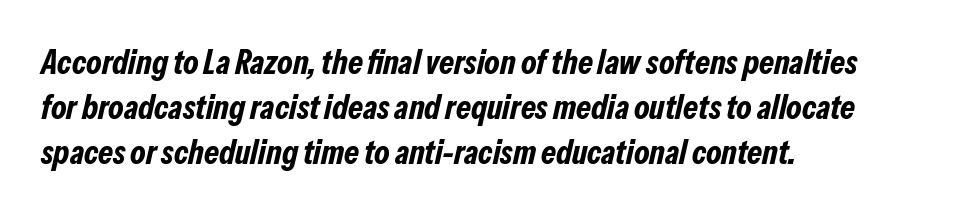
Check the space under the baseline: it is left empty. Reading down the column, the eye jumps a familiar distance to each next line. Emphasis by weight is at full strength: bold. Looks like regular typesetting: each glyph gets only the width it needs. All the whitespace from short lines collects on the right. The axis of the letterforms is tilted away from vertical.
